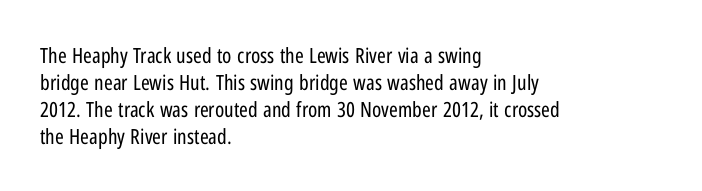
These lines keep a tight, regular rhythm from letter to letter. The rows are spaced the way most documents space them. Nothing heavy about these letters — not bold at all. A roman cut, with each character standing at attention. Check under the words: just untouched page. All the whitespace from short lines collects on the right.
